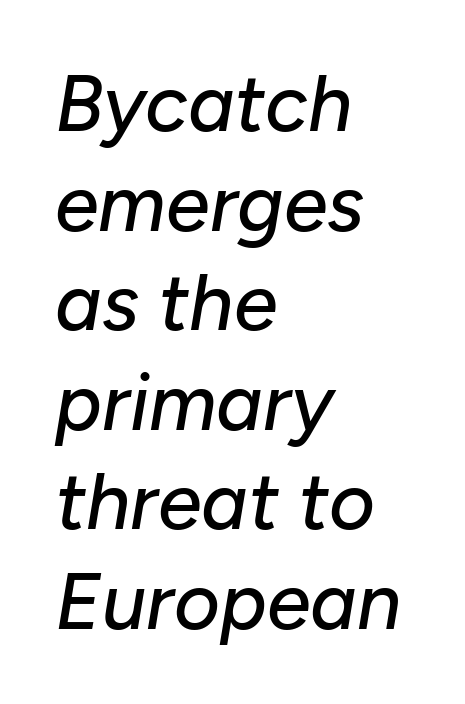
Descenders hang freely into open space. The lines sit at an ordinary, default distance from one another. Every character sits at an angle, as italics do. A typesetter would call this proportional, since set widths differ per character.
